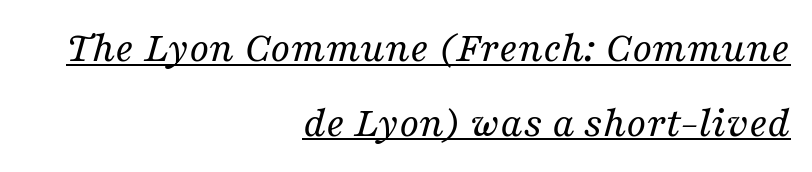
{"serif": "yes", "italic": "yes", "lean": "right", "slant_degrees": 16, "bold": "no", "weight": "regular", "width": "normal", "stroke_contrast": "medium", "x_height": "medium", "monospaced": "no", "underline": "yes", "align": "right", "line_spacing": "normal", "line_spacing_ratio": 1.7, "letter_spacing": "normal", "letter_spacing_em": 0.0, "glyph_px": 44}
